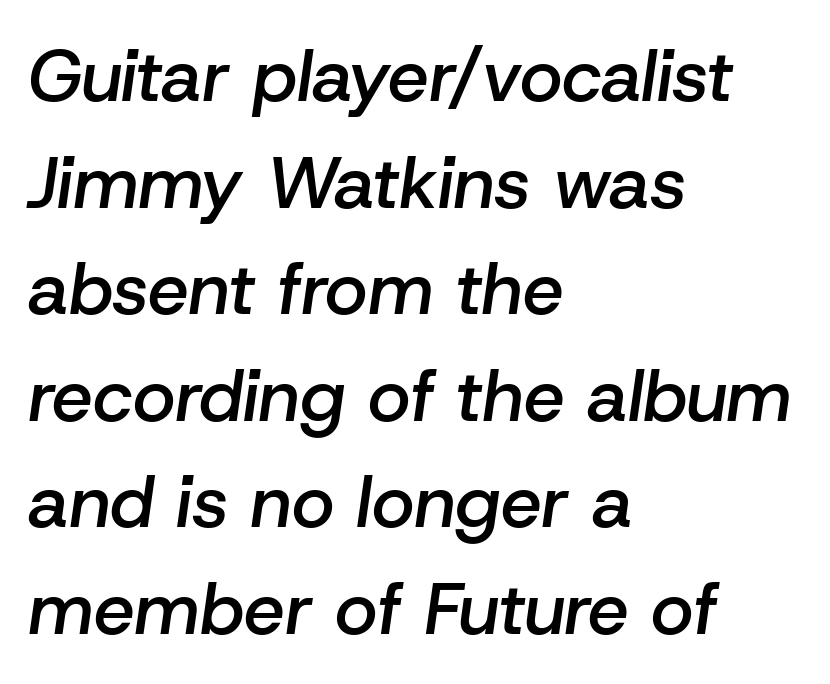
Q: Is the text bold? A: Semi-bold.
Q: Is the text italic (slanted)? A: Yes, it leans right by about 8 degrees.
Q: Is the text underlined? A: No.
Q: How is the paragraph aligned? A: Left-aligned.
Q: Is the spacing between letters normal or unusually wide? A: Normal.
Q: Is the spacing between lines tight, normal or loose? A: Normal.
Q: Width (condensed, normal, or wide)? A: Normal.
Q: Stroke contrast? A: Low.
Q: x-height? A: Medium.
Q: Monospaced? A: No.
